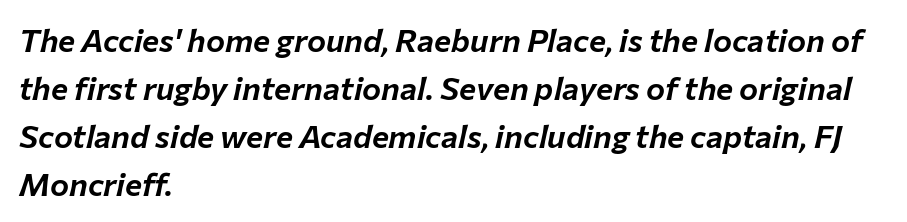
Q: Is the text italic (slanted)? A: Yes, it leans right by about 12 degrees.
Q: Is the text underlined? A: No.
Q: How is the paragraph aligned? A: Left-aligned.
Q: Is the spacing between letters normal or unusually wide? A: Normal.
Q: Is the spacing between lines tight, normal or loose? A: Normal.
Q: Width (condensed, normal, or wide)? A: Normal.
Q: Stroke contrast? A: Low.
Q: x-height? A: Medium.
Q: Monospaced? A: No.
